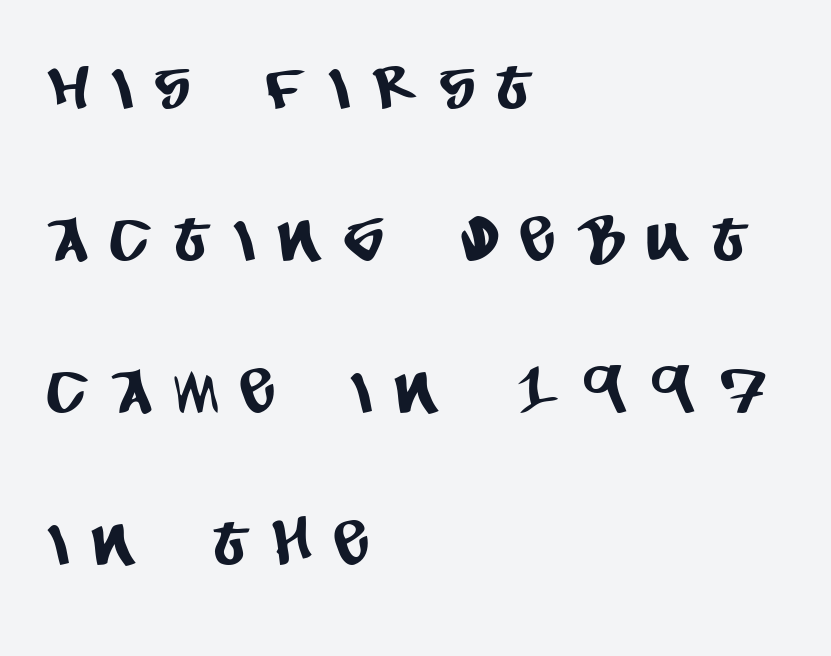
The zone under the glyphs is completely vacant. The rag falls on the right side of this text block. The vertical gap from one line to the next is large. Each letter's strokes conclude bluntly, with no projecting serifs. Varying glyph widths throughout — classic text-font behaviour. Is the letter spacing exaggerated? Yes — the characters are pushed far apart.
